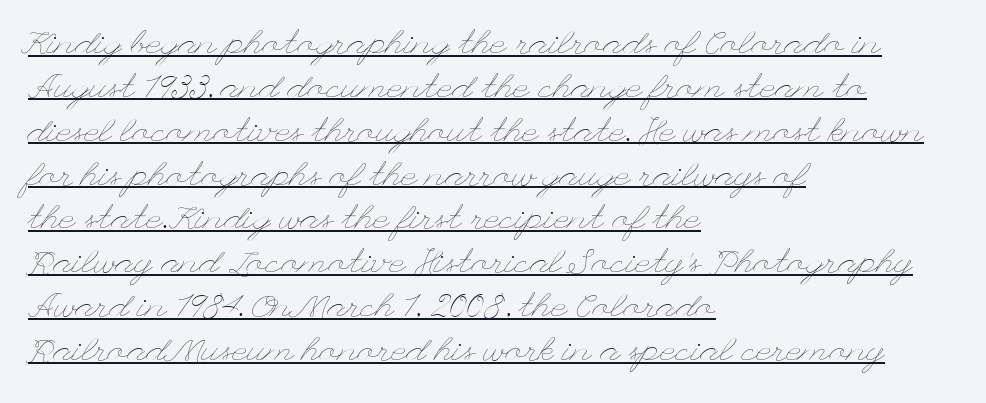
Q: Is the text bold? A: No.
Q: Is the text italic (slanted)? A: Yes.
Q: Is the text underlined? A: Yes.
Q: How is the paragraph aligned? A: Left-aligned.
Q: Is the spacing between letters normal or unusually wide? A: Normal.
Q: Is the spacing between lines tight, normal or loose? A: Normal.
Q: Width (condensed, normal, or wide)? A: Wide.
Q: Stroke contrast? A: Low.
Q: x-height? A: Small.
